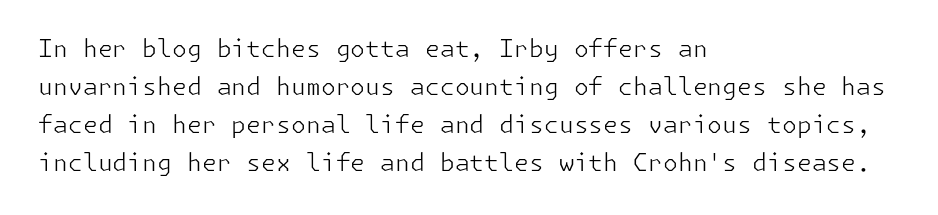
{"italic": "no", "bold": "no", "underline": "no", "align": "left", "line_spacing": "normal", "line_spacing_ratio": 1.58, "letter_spacing": "normal", "letter_spacing_em": 0.0, "glyph_px": 24}
